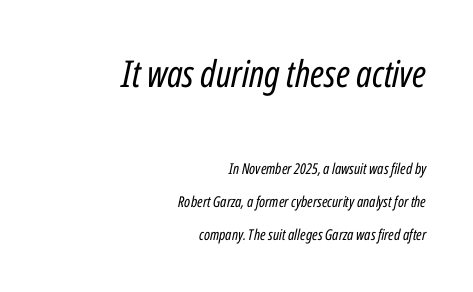
Q: Is the text bold? A: No.
Q: Is the text italic (slanted)? A: Yes, it leans right by about 12 degrees.
Q: Is the text underlined? A: No.
Q: How is the paragraph aligned? A: Right-aligned.
Q: Is the spacing between letters normal or unusually wide? A: Normal.
Q: Is the spacing between lines tight, normal or loose? A: Loose.
Q: Which block of text is set in a larger size, the first (top) or the second (bottom)? A: The first (top) one.
Q: Width (condensed, normal, or wide)? A: Condensed.
Q: Stroke contrast? A: Low.
Q: x-height? A: Medium.
Q: Monospaced? A: No.
